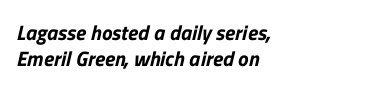
The lines sit at an ordinary, default distance from one another. A clean baseline with only descenders dipping below it. Is the letter spacing exaggerated? No — it looks like the ordinary default. One-word summary of the alignment: left.
